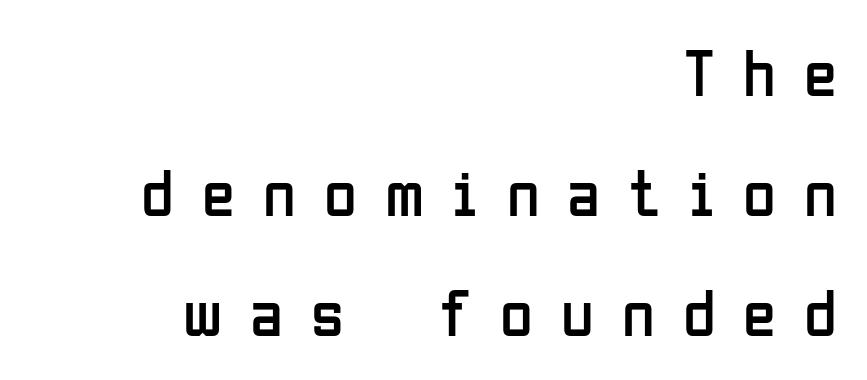
The image shows 67 px regular-weight, condensed sans-serif type, upright; set right-aligned, line spacing 1.79x, unusually wide letter spacing (+0.42 em), not underlined; low stroke contrast and a medium x-height.
